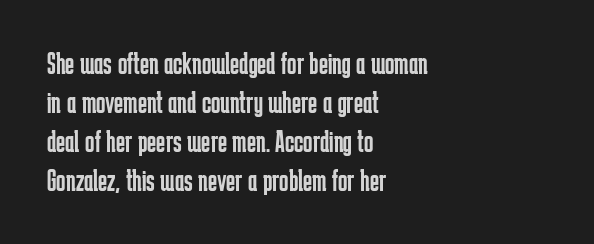
Q: Is the text bold? A: No.
Q: Is the text italic (slanted)? A: No, it is upright.
Q: Is the typeface a serif or a sans-serif typeface? A: Sans-serif.
Q: Is the text underlined? A: No.
Q: How is the paragraph aligned? A: Left-aligned.
Q: Is the spacing between letters normal or unusually wide? A: Normal.
Q: Is the spacing between lines tight, normal or loose? A: Normal.
Q: Width (condensed, normal, or wide)? A: Condensed.
Q: Stroke contrast? A: Low.
Q: x-height? A: Medium.
Q: Monospaced? A: No.
